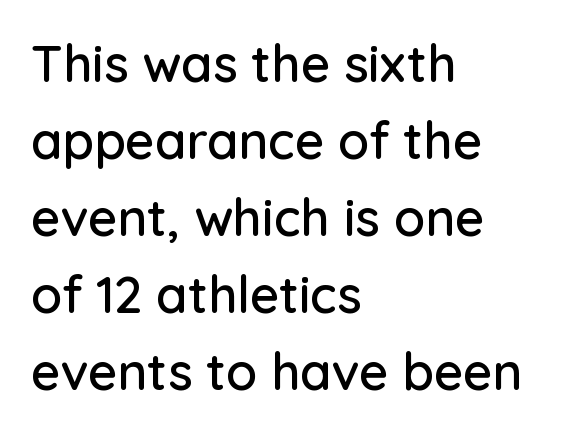
Q: Is the text italic (slanted)? A: No, it is upright.
Q: Is the typeface a serif or a sans-serif typeface? A: Sans-serif.
Q: Is the text underlined? A: No.
Q: How is the paragraph aligned? A: Left-aligned.
Q: Is the spacing between letters normal or unusually wide? A: Normal.
Q: Is the spacing between lines tight, normal or loose? A: Normal.
Q: Width (condensed, normal, or wide)? A: Normal.
Q: Stroke contrast? A: Low.
Q: x-height? A: Medium.
Q: Monospaced? A: No.
